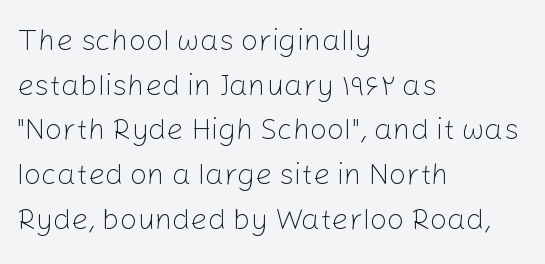
Heaviness? Minimal to ordinary, like unemphasized prose. The text block is weighted toward the left margin, trailing off unevenly rightward. Students, observe: this is what conventionally led text looks like. Italic: no, the glyphs are upright roman.
